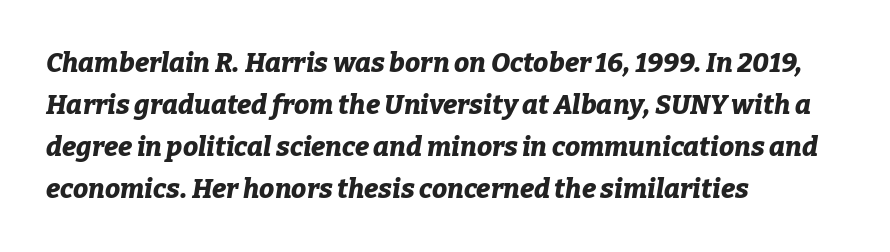
{"italic": "yes", "lean": "right", "slant_degrees": 9, "bold": "yes", "underline": "no", "align": "left", "line_spacing": "normal", "line_spacing_ratio": 1.55, "letter_spacing": "normal", "letter_spacing_em": 0.0, "glyph_px": 27}
